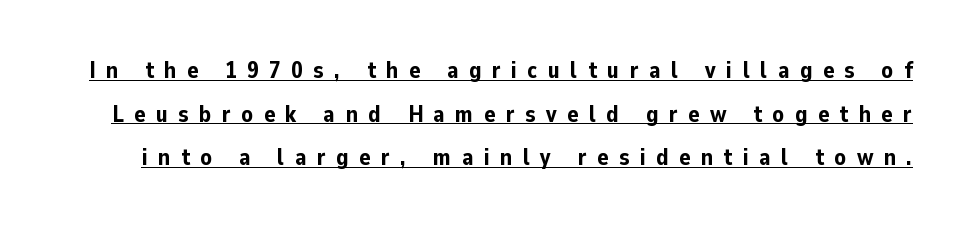
The letters stand upright; this is a roman face. A typesetter would call this heavily tracked-out type. A typesetter would call this leading open, well beyond the default. The rendered words wear a rule along their underside.
